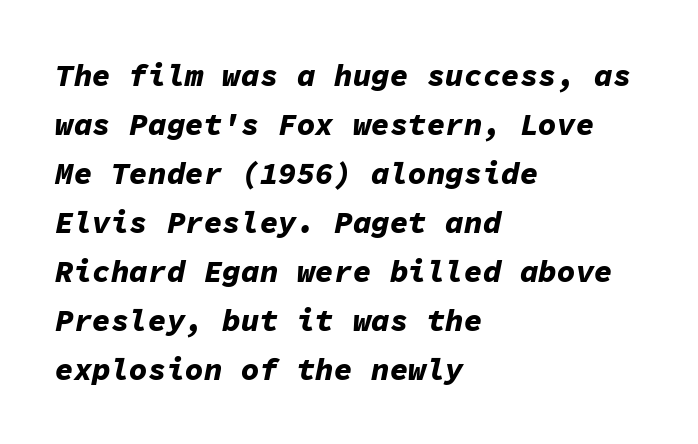
{"italic": "yes", "lean": "right", "slant_degrees": 11, "bold": "yes", "weight": "bold", "width": "normal", "stroke_contrast": "low", "x_height": "medium", "monospaced": "yes", "underline": "no", "align": "left", "line_spacing": "normal", "line_spacing_ratio": 1.58, "letter_spacing": "normal", "letter_spacing_em": 0.0, "glyph_px": 31}
